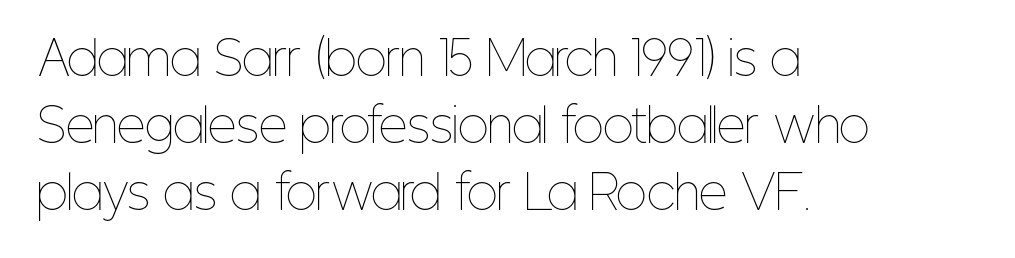
{"italic": "no", "bold": "no", "weight": "thin", "width": "condensed", "stroke_contrast": "low", "x_height": "medium", "monospaced": "no", "underline": "no", "align": "left", "line_spacing": "normal", "line_spacing_ratio": 1.49, "letter_spacing": "normal", "letter_spacing_em": 0.0, "glyph_px": 45}
